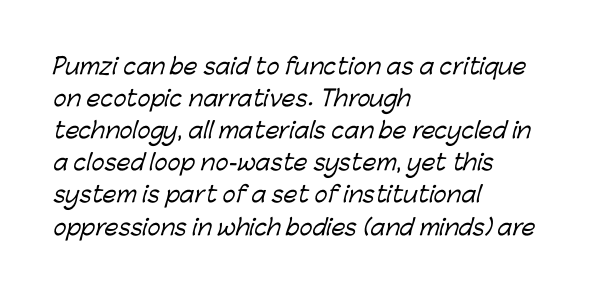
Visually the block forms a straight wall on the left and a jagged coastline on the right. This rendering leaves character spacing at its baseline value. The space beneath each line is pristine and unruled. In terms of leading, this rendering sits right in the middle.
